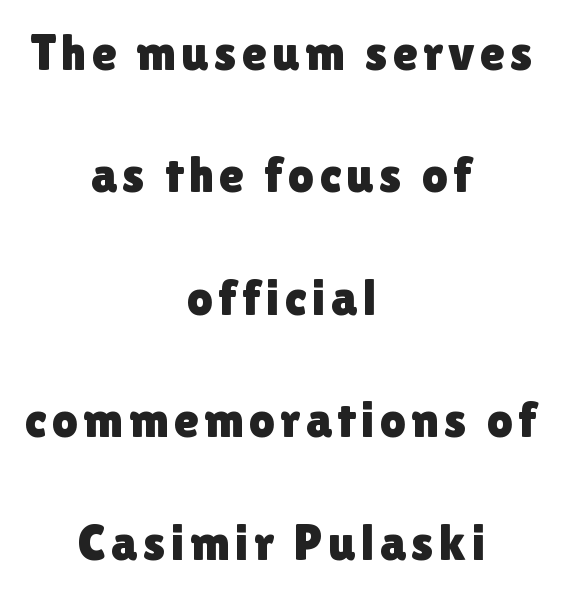
Posture: upright roman. Serifs: no, the terminals of the letterforms are clean. The passage shown is not underscored anywhere. The paragraph shown floats in the horizontal middle. Students, observe: this is what heavily led, spacious text looks like. The passage shown is typed in a proportional face where columns would drift.
